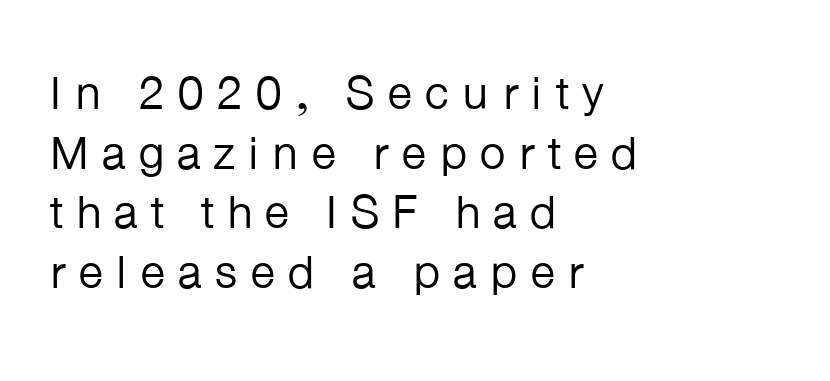
Q: Is the text bold? A: No.
Q: Is the text italic (slanted)? A: No, it is upright.
Q: Is the typeface a serif or a sans-serif typeface? A: Sans-serif.
Q: Is the text underlined? A: No.
Q: How is the paragraph aligned? A: Left-aligned.
Q: Is the spacing between letters normal or unusually wide? A: Unusually wide.
Q: Is the spacing between lines tight, normal or loose? A: Normal.
Q: Width (condensed, normal, or wide)? A: Normal.
Q: Stroke contrast? A: Low.
Q: x-height? A: Medium.
Q: Monospaced? A: No.
